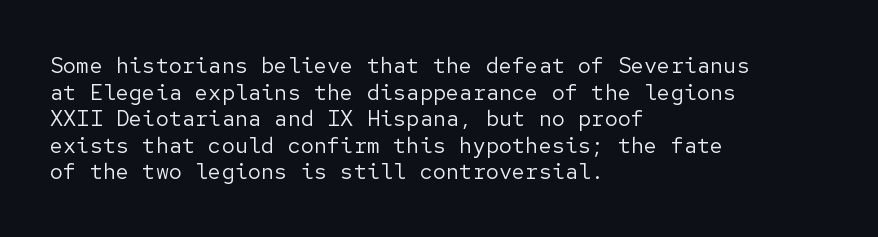
The face used here is rendered with its standard letterfit. The rag falls on the right side of this text block. The typeface has the unassuming heft of standard copy or less. Italic: no, the glyphs are upright roman.
